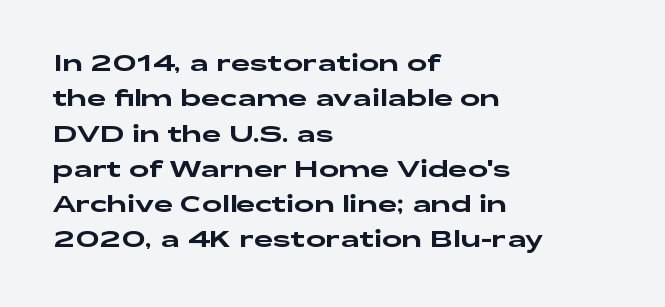
{"italic": "no", "underline": "no", "align": "left", "line_spacing": "normal", "line_spacing_ratio": 1.47, "letter_spacing": "normal", "letter_spacing_em": 0.0, "glyph_px": 24}
